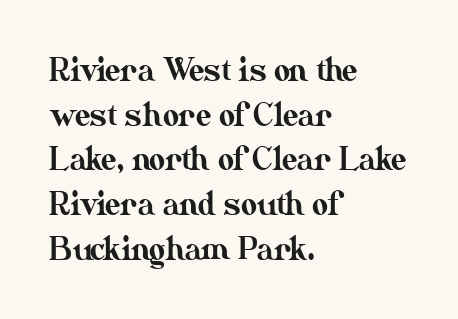
Do the characters align in a grid? No, the font is proportional. A typesetter would call this leading conventional body-copy spacing. The horizontal fit of the characters is conventional and even. Vertical strokes here are truly vertical.
